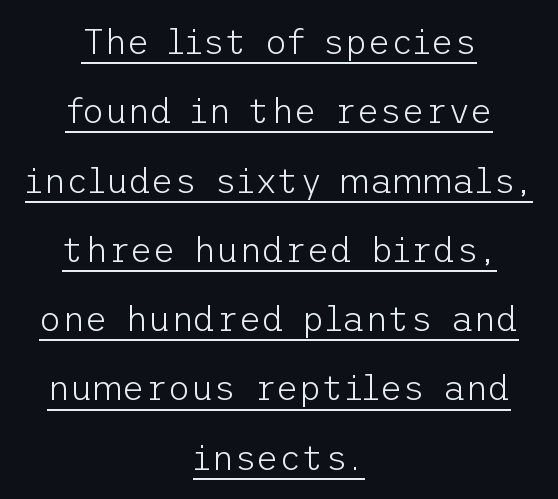
Layout note: lines centered. Compared with undecorated copy, this sample adds a rule below the words. The characters display no serif detailing; their extremities are plain. Is there much room between lines? Yes — plenty of vertical air separates them. The typesetting does not lean heavy: it is not bold.
